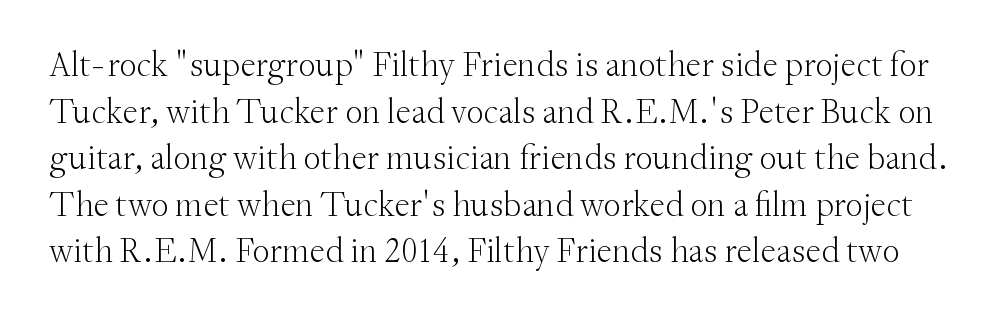
{"serif": "yes", "italic": "no", "bold": "no", "weight": "light", "width": "normal", "stroke_contrast": "medium", "x_height": "small", "monospaced": "no", "underline": "no", "line_spacing": "normal", "line_spacing_ratio": 1.33, "letter_spacing": "normal", "letter_spacing_em": 0.0, "glyph_px": 35}
